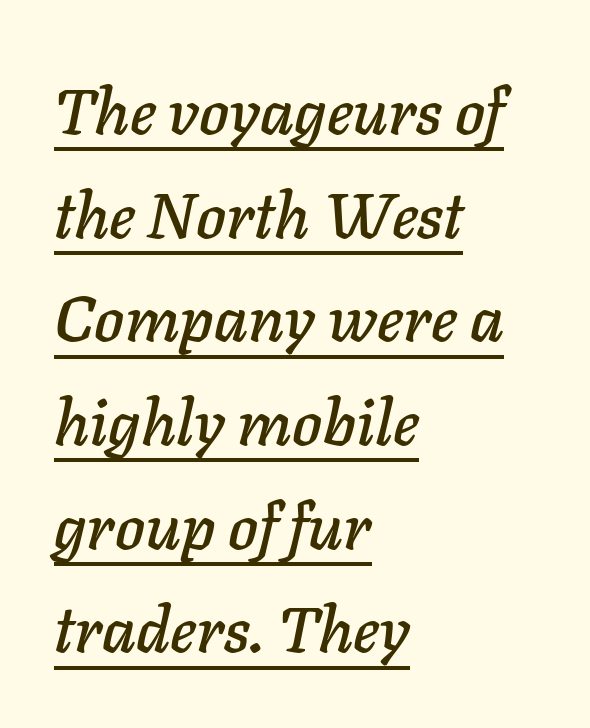
Q: Is the text italic (slanted)? A: Yes, it leans right by about 11 degrees.
Q: Is the text underlined? A: Yes.
Q: How is the paragraph aligned? A: Left-aligned.
Q: Is the spacing between letters normal or unusually wide? A: Normal.
Q: Is the spacing between lines tight, normal or loose? A: Normal.
Q: Width (condensed, normal, or wide)? A: Normal.
Q: Stroke contrast? A: Low.
Q: x-height? A: Medium.
Q: Monospaced? A: No.
